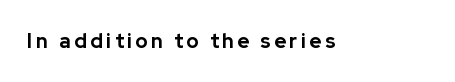
The image shows 20 px bold type, upright; set not underlined.
